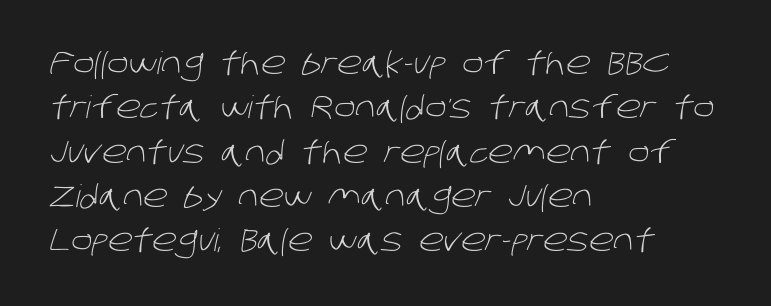
Q: Is the text bold? A: No.
Q: Is the typeface a serif or a sans-serif typeface? A: Sans-serif.
Q: Is the text underlined? A: No.
Q: How is the paragraph aligned? A: Left-aligned.
Q: Is the spacing between letters normal or unusually wide? A: Normal.
Q: Is the spacing between lines tight, normal or loose? A: Normal.
Q: Width (condensed, normal, or wide)? A: Normal.
Q: Stroke contrast? A: Low.
Q: x-height? A: Large.
Q: Monospaced? A: No.
